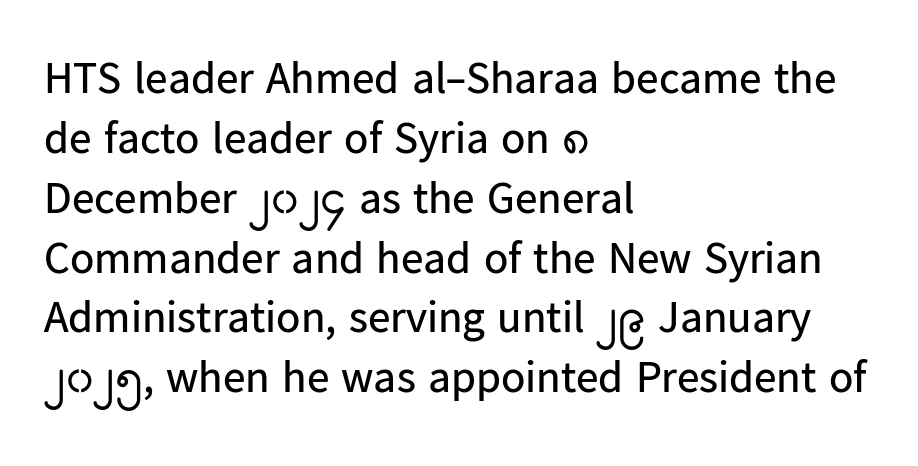
The image shows 45 px regular-weight sans-serif type, upright; set left-aligned, normal line spacing (1.33x), normal letter spacing, not underlined; low stroke contrast and a medium x-height.
